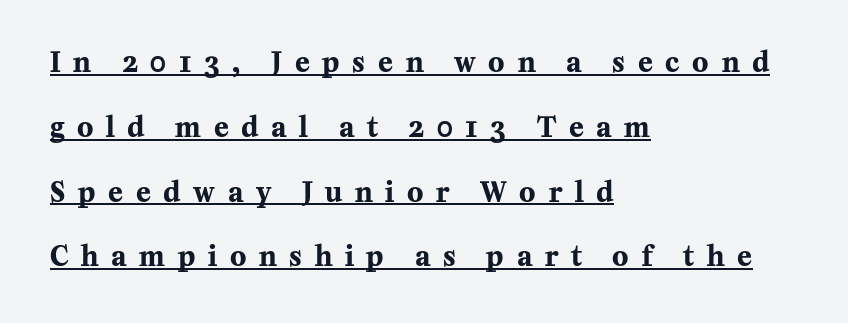
Caption: multi-line text, flush left, ragged right. Here the glyphs are tracked loosely, breaking word shapes into spaced letters. Weight check: bold — yes, fully. The axis of the letterforms is exactly vertical. The sample's only ornament is a line tracing under the words.
